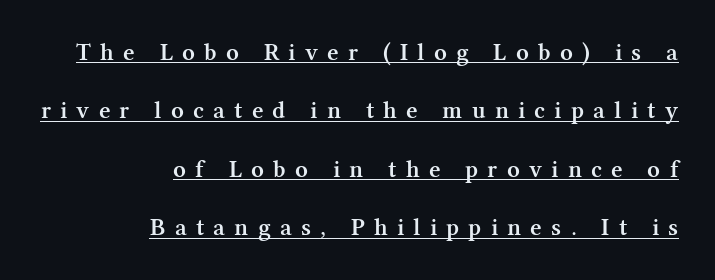
{"italic": "no", "bold": "semi", "underline": "yes", "align": "right", "line_spacing": "loose", "line_spacing_ratio": 2.34, "letter_spacing": "wide", "letter_spacing_em": 0.37, "glyph_px": 25}
